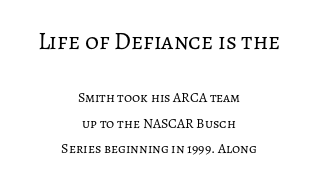
The image shows 24 px text type, upright; set centered, line spacing 1.83x, normal letter spacing, not underlined; the first (top) block is 1.71x larger.
